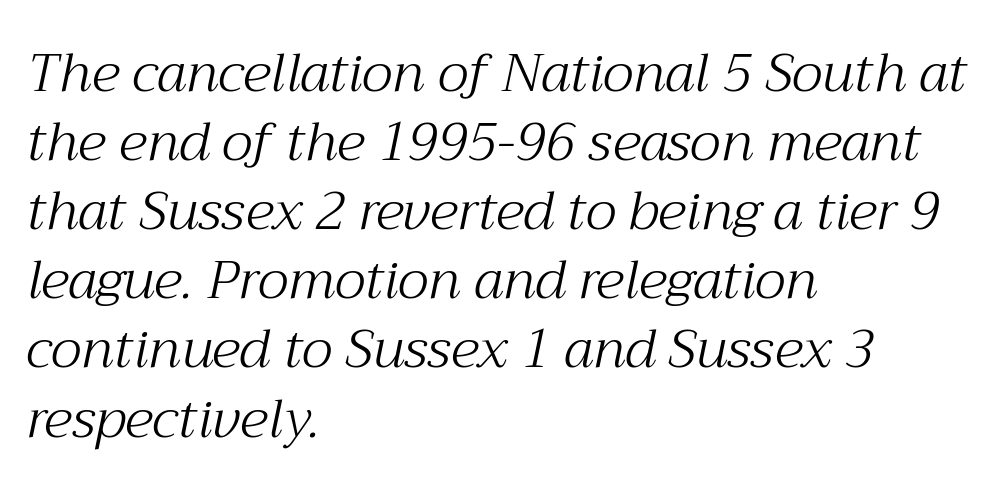
The image shows 54 px light serif type, italic (leaning right); set left-aligned, normal line spacing (1.28x), normal letter spacing, not underlined; medium stroke contrast and a medium x-height.
